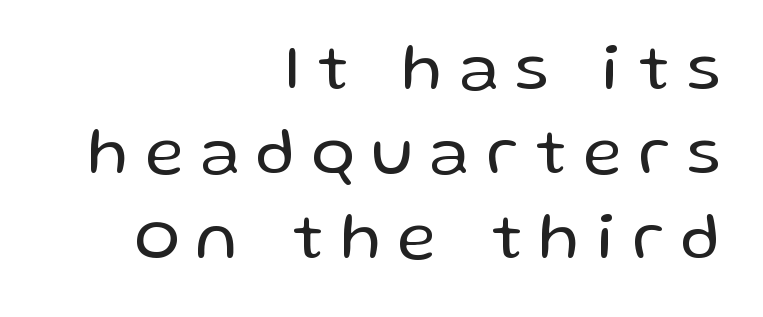
Is the stroke heavy? The answer is a plain regular-or-lighter. Do the letters lean? They stand straight. Vertically, the passage feels balanced, rows spaced as you'd expect. Each letter keeps its own natural width here, so spacing adapts to shape. Clear beneath every line of the passage. Alignment: flush right.
